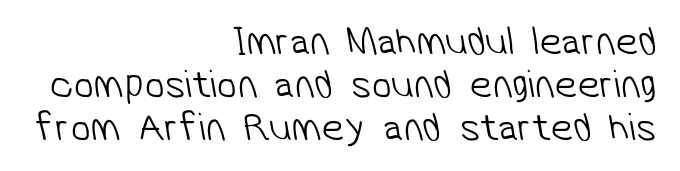
Q: Is the text bold? A: No.
Q: Is the typeface a serif or a sans-serif typeface? A: Sans-serif.
Q: Is the text underlined? A: No.
Q: How is the paragraph aligned? A: Right-aligned.
Q: Is the spacing between letters normal or unusually wide? A: Normal.
Q: Is the spacing between lines tight, normal or loose? A: Tight.
Q: Width (condensed, normal, or wide)? A: Normal.
Q: Stroke contrast? A: Low.
Q: x-height? A: Medium.
Q: Monospaced? A: No.
